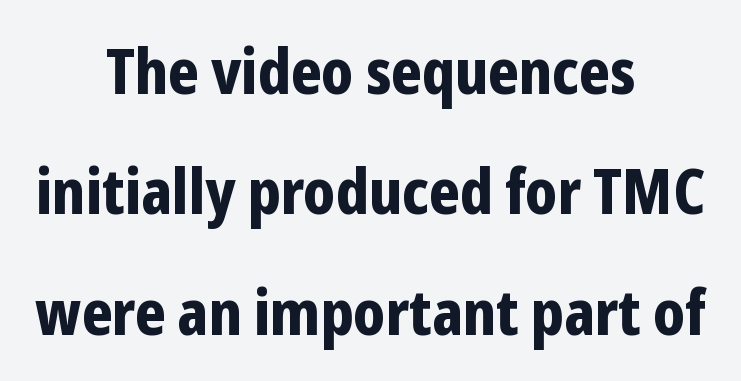
{"serif": "no", "italic": "no", "bold": "yes", "weight": "bold", "width": "condensed", "stroke_contrast": "low", "x_height": "medium", "monospaced": "no", "underline": "no", "align": "center", "line_spacing": "loose", "line_spacing_ratio": 1.94, "letter_spacing": "normal", "letter_spacing_em": 0.0, "glyph_px": 62}
